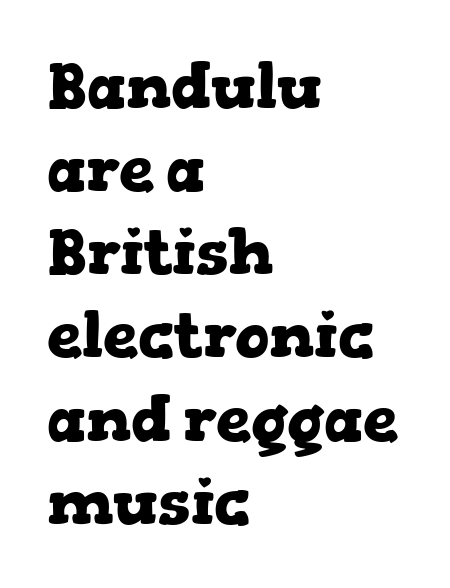
Q: Is the text bold? A: Yes.
Q: Is the text italic (slanted)? A: No, it is upright.
Q: Is the typeface a serif or a sans-serif typeface? A: Serif.
Q: Is the text underlined? A: No.
Q: How is the paragraph aligned? A: Left-aligned.
Q: Is the spacing between letters normal or unusually wide? A: Normal.
Q: Is the spacing between lines tight, normal or loose? A: Normal.
Q: Width (condensed, normal, or wide)? A: Wide.
Q: Stroke contrast? A: Low.
Q: x-height? A: Medium.
Q: Monospaced? A: No.
